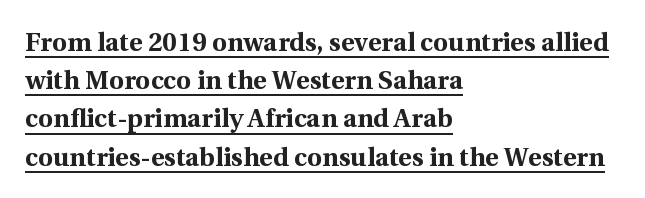
In CSS terms this would be text-align: left. The rendering uses a moderate line-height, typical for paragraphs. Standard letterfit; no display-style spreading of the glyphs. Strong, thick strokes mark this as bold type. The letters stand straight up with perfectly vertical stems.
